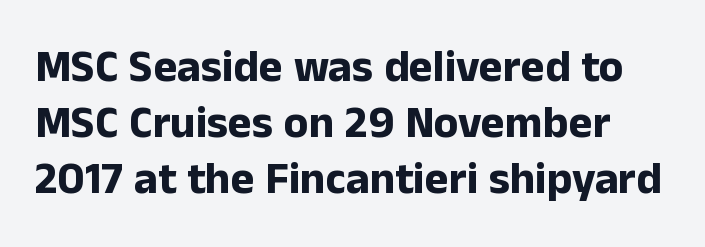
On the weight axis this lands at bold, roughly 700. The type is set solid horizontally, with unmodified tracking. Italic: no, the glyphs are upright roman. These lines are composed in type without serifs. A clean baseline with only descenders dipping below it.
